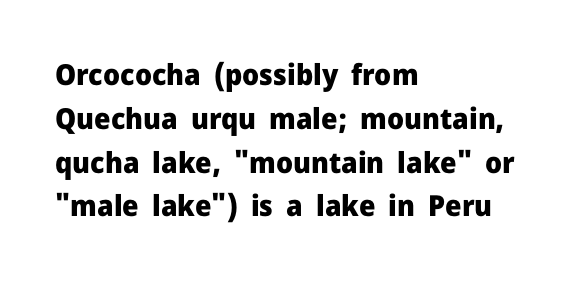
The image shows 29 px heavy sans-serif type, upright; set left-aligned, normal line spacing (1.51x), normal letter spacing, not underlined; low stroke contrast and a medium x-height.
